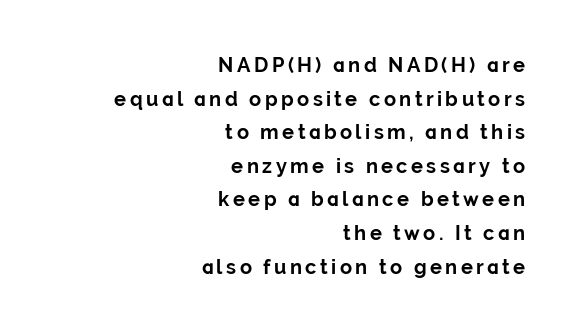
{"italic": "no", "bold": "yes", "underline": "no", "align": "right", "line_spacing": "normal", "line_spacing_ratio": 1.68, "glyph_px": 20}
